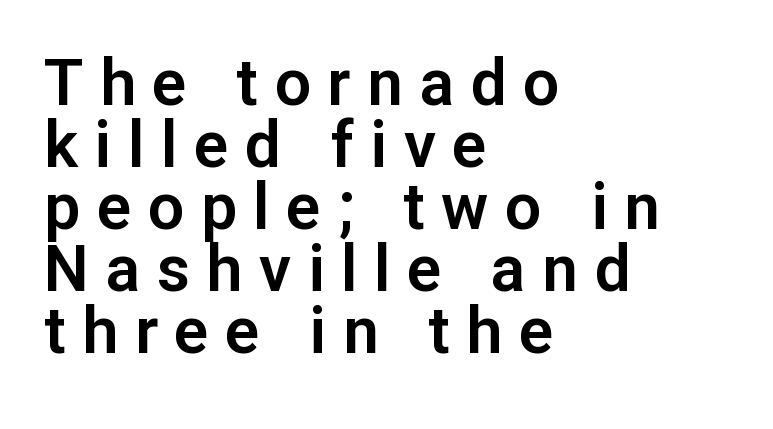
The image shows 64 px sans-serif type, upright; set left-aligned, tight line spacing (0.97x), unusually wide letter spacing (+0.26 em), not underlined; low stroke contrast and a medium x-height.
